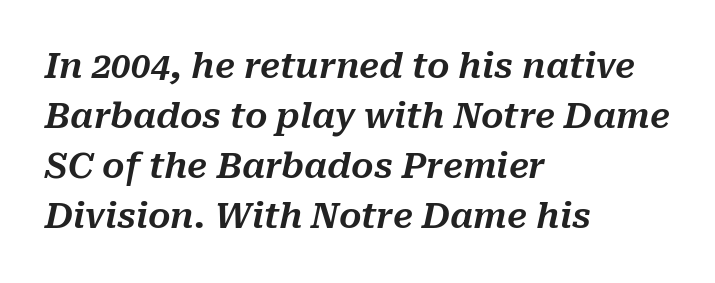
The image shows 35 px text type, italic (leaning right); set left-aligned, normal line spacing (1.43x), normal letter spacing, not underlined; medium stroke contrast and a medium x-height.
